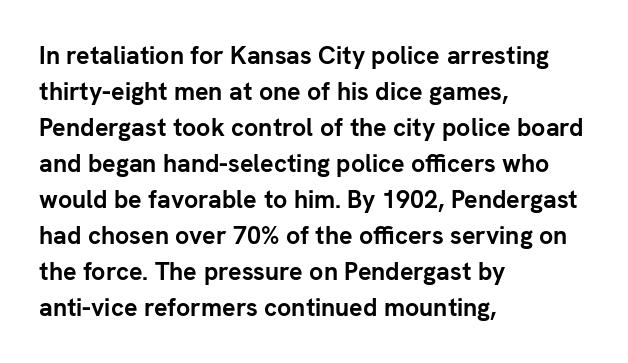
Q: Is the text bold? A: Yes.
Q: Is the text italic (slanted)? A: No, it is upright.
Q: Is the text underlined? A: No.
Q: How is the paragraph aligned? A: Left-aligned.
Q: Is the spacing between letters normal or unusually wide? A: Normal.
Q: Is the spacing between lines tight, normal or loose? A: Normal.
